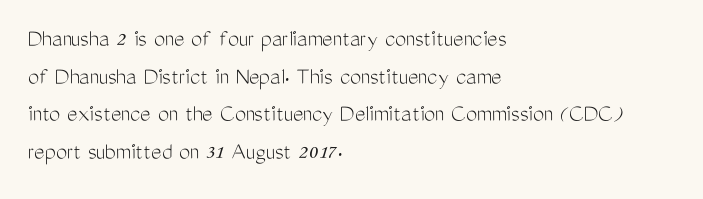
The face used here is rendered with its standard letterfit. Just letters on the line, the space beneath them empty. Caption: face not bold, strokes unweighted. Line spacing here is normal.
